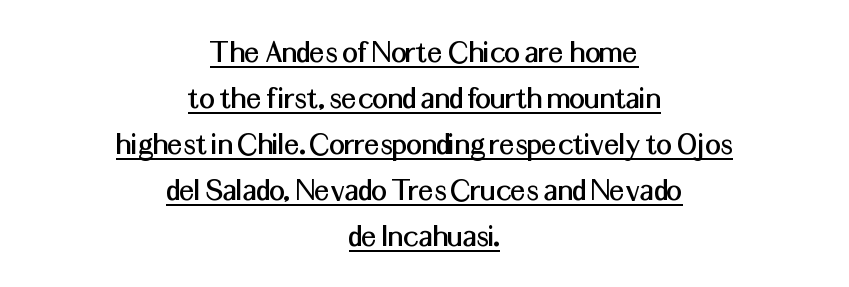
The image shows 34 px sans-serif type, upright; set centered, normal line spacing (1.35x), normal letter spacing, underlined; medium stroke contrast and a medium x-height.
